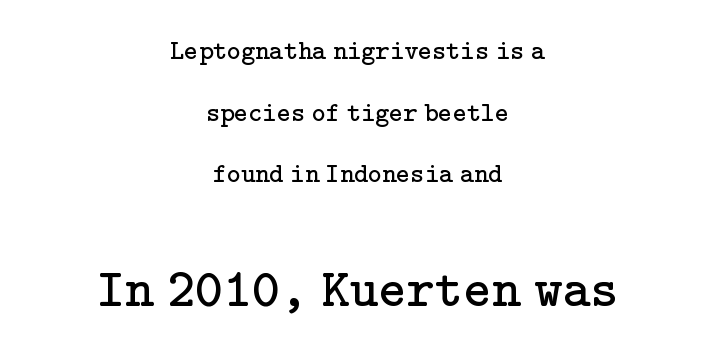
The image shows 54 px regular-weight serif type, upright; set centered, loose line spacing (2.28x), normal letter spacing, not underlined; the second (bottom) block is 2.0x larger; low stroke contrast and a medium x-height.
